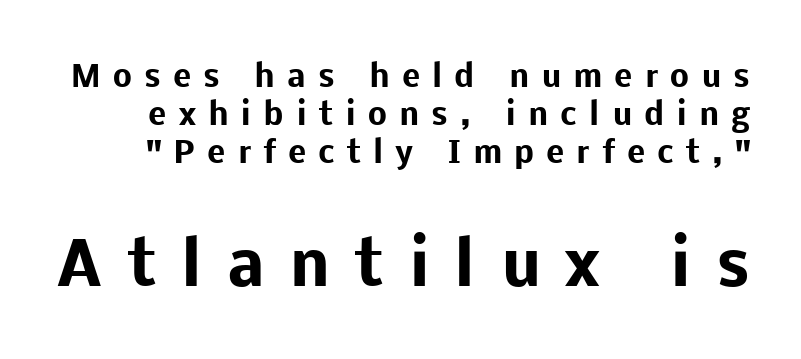
The image shows 61 px heavy sans-serif type, upright; set normal line spacing (1.27x), unusually wide letter spacing (+0.41 em), not underlined; the second (bottom) block is 2.03x larger; low stroke contrast and a medium x-height.
